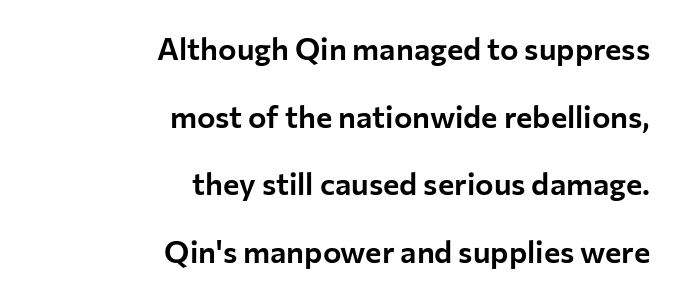
Whoever set this chose breathing room over compactness in the vertical rhythm. The specimen reads as upright at a glance. Plain, unruled lines of type. This sample uses a sans-serif face. Spacing verdict: proportional, widths tailored to each character.
